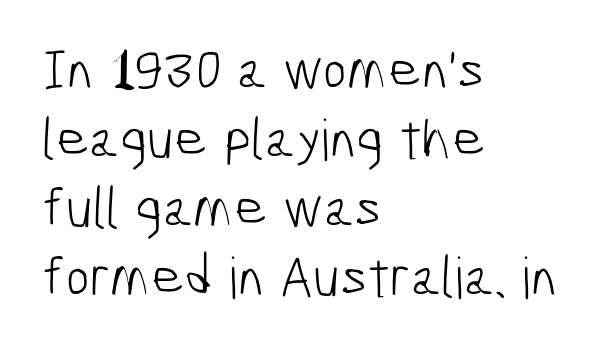
Q: Is the text bold? A: No.
Q: Is the typeface a serif or a sans-serif typeface? A: Sans-serif.
Q: Is the text underlined? A: No.
Q: How is the paragraph aligned? A: Left-aligned.
Q: Is the spacing between letters normal or unusually wide? A: Normal.
Q: Width (condensed, normal, or wide)? A: Condensed.
Q: Stroke contrast? A: Low.
Q: x-height? A: Medium.
Q: Monospaced? A: No.
